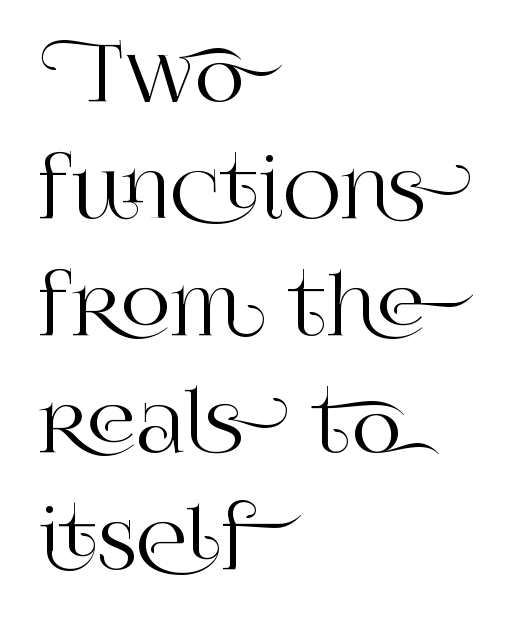
The space between consecutive lines is moderate. The face used here is proportionally spaced, like ordinary book or web type. You can tell from the footed stems that serif type was used. Typeset ragged right — the left edge is the straight one.
